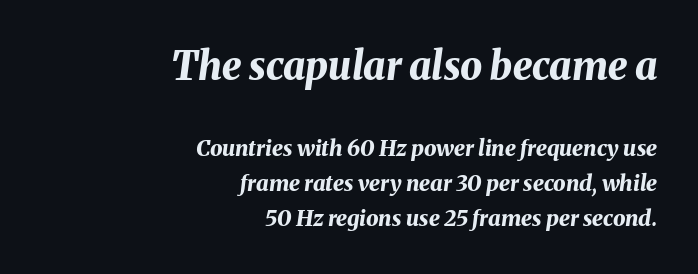
Letter spacing: default. Leading matches the norm, producing a regular column. Rendered with sloped, italic letterforms. Honestly, there is no underline to notice here at all.
